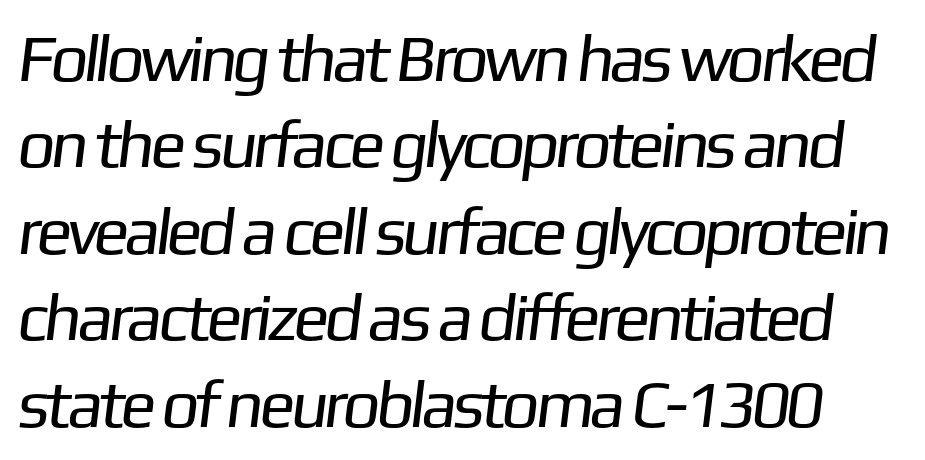
Q: Is the text bold? A: No.
Q: Is the typeface a serif or a sans-serif typeface? A: Sans-serif.
Q: Is the text underlined? A: No.
Q: Is the spacing between letters normal or unusually wide? A: Normal.
Q: Is the spacing between lines tight, normal or loose? A: Normal.
Q: Width (condensed, normal, or wide)? A: Normal.
Q: Stroke contrast? A: Low.
Q: x-height? A: Medium.
Q: Monospaced? A: No.
